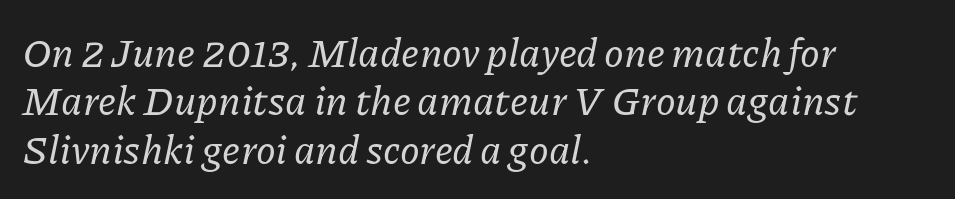
{"serif": "yes", "italic": "yes", "lean": "right", "slant_degrees": 11, "width": "normal", "stroke_contrast": "low", "x_height": "medium", "monospaced": "no", "underline": "no", "align": "left", "line_spacing_ratio": 1.21, "letter_spacing": "normal", "letter_spacing_em": 0.0, "glyph_px": 40}
